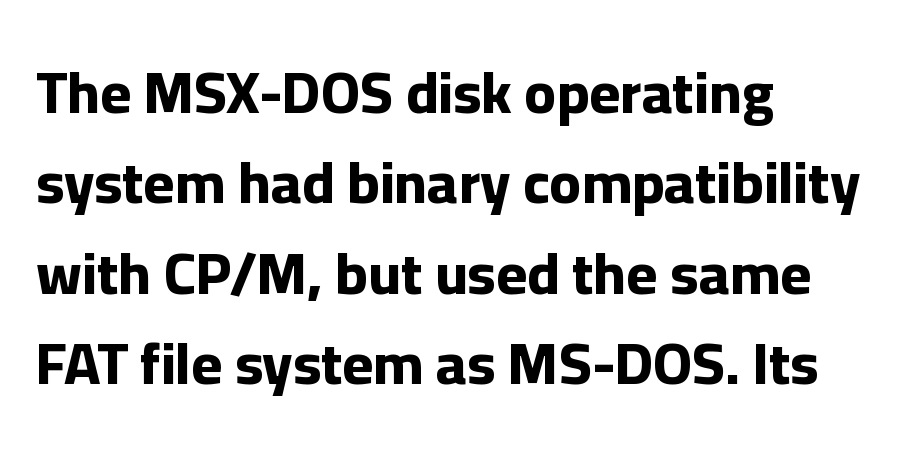
Character widths vary here, with narrow letters taking less room than wide ones. Do the letters lean? They stand straight. Underlining? Definitely not there. Check where the strokes stop: nothing finishes them off — pure sans. The horizontal fit of the characters is conventional and even.
